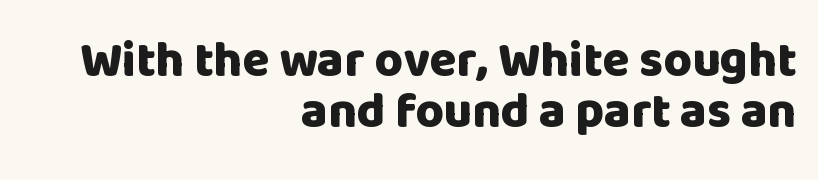
Q: Is the text bold? A: Yes.
Q: Is the text italic (slanted)? A: No, it is upright.
Q: Is the typeface a serif or a sans-serif typeface? A: Sans-serif.
Q: Is the text underlined? A: No.
Q: How is the paragraph aligned? A: Right-aligned.
Q: Is the spacing between letters normal or unusually wide? A: Normal.
Q: Is the spacing between lines tight, normal or loose? A: Tight.
Q: Width (condensed, normal, or wide)? A: Normal.
Q: Stroke contrast? A: Low.
Q: x-height? A: Large.
Q: Monospaced? A: No.
